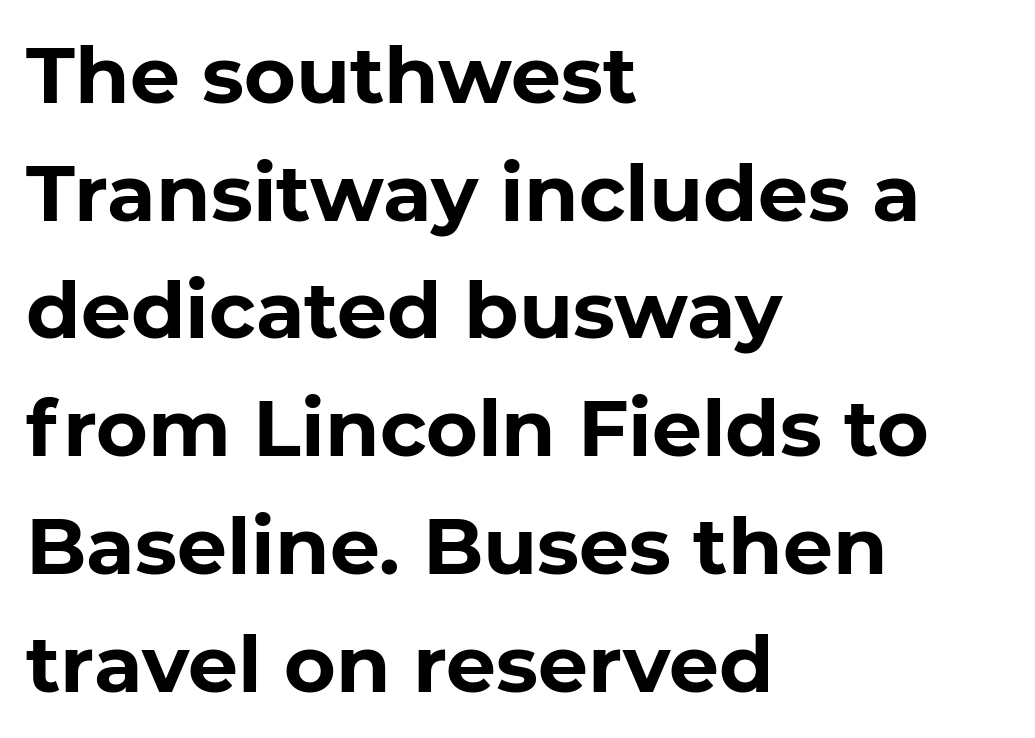
Q: Is the text bold? A: Yes.
Q: Is the typeface a serif or a sans-serif typeface? A: Sans-serif.
Q: Is the text underlined? A: No.
Q: How is the paragraph aligned? A: Left-aligned.
Q: Is the spacing between letters normal or unusually wide? A: Normal.
Q: Is the spacing between lines tight, normal or loose? A: Normal.
Q: Width (condensed, normal, or wide)? A: Normal.
Q: Stroke contrast? A: Low.
Q: x-height? A: Medium.
Q: Monospaced? A: No.
